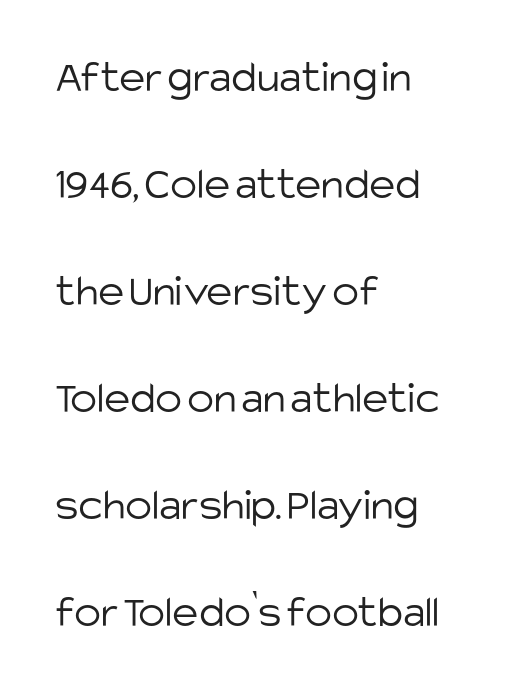
Baseline-to-baseline distance is far greater than the letter height. The letters stand straight up with perfectly vertical stems. Look at the tracking — it's just the regular setting, nothing added. A typesetter would call this proportional, since set widths differ per character. Look at the bottom of the vertical strokes: they stop flat, with no serifs.
